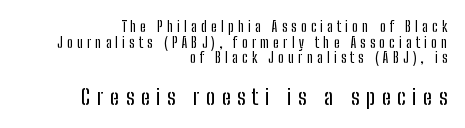
{"italic": "no", "underline": "no", "align": "right", "line_spacing": "tight", "line_spacing_ratio": 1.12, "letter_spacing": "wide", "letter_spacing_em": 0.3, "larger_block": "second", "size_ratio": 1.57, "glyph_px": 22}
